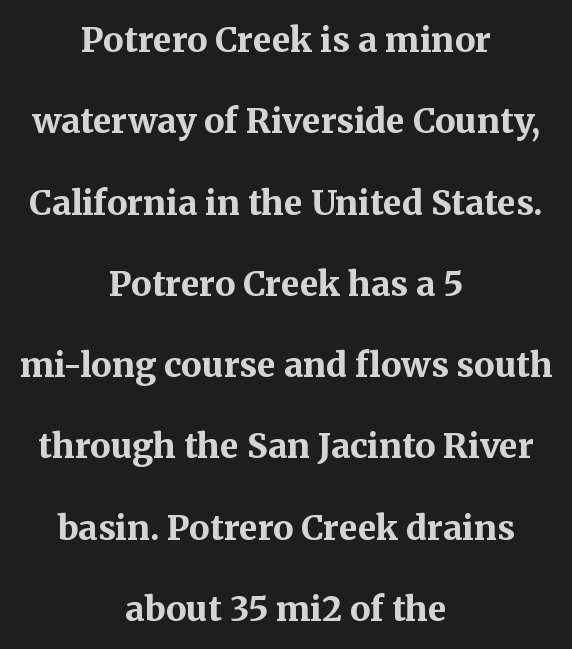
The image shows 34 px bold serif type, upright; set centered, loose line spacing (2.39x), normal letter spacing, not underlined; medium stroke contrast and a medium x-height.
